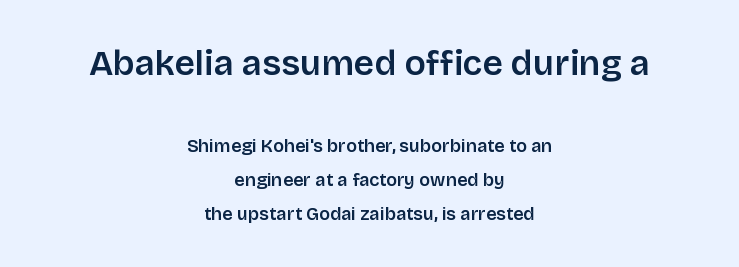
A typesetter would call this proportional, since set widths differ per character. Reading top to bottom, the characters get smaller at the block break. A semibold gives these letters moderate extra thickness, short of bold. Short note: letters normally spaced.
